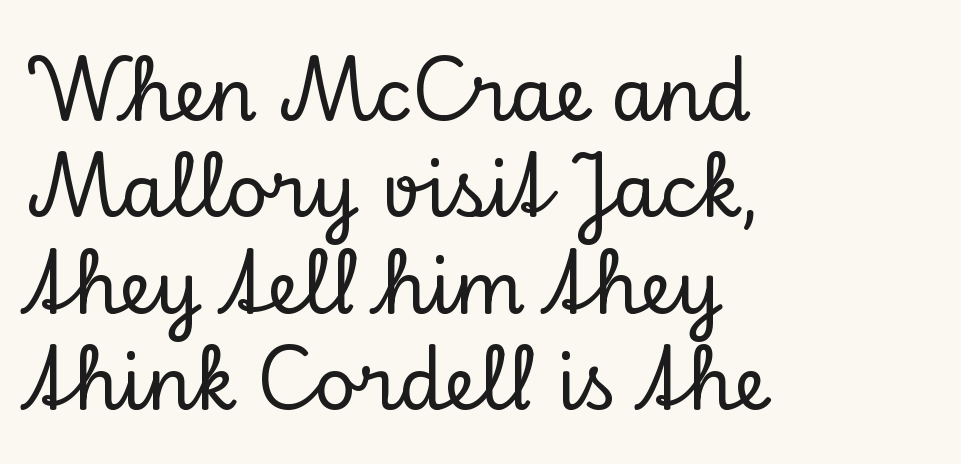
Q: Is the text italic (slanted)? A: No, it is upright.
Q: Is the text underlined? A: No.
Q: How is the paragraph aligned? A: Left-aligned.
Q: Is the spacing between letters normal or unusually wide? A: Normal.
Q: Is the spacing between lines tight, normal or loose? A: Normal.
Q: Width (condensed, normal, or wide)? A: Normal.
Q: Stroke contrast? A: Low.
Q: x-height? A: Small.
Q: Monospaced? A: No.
